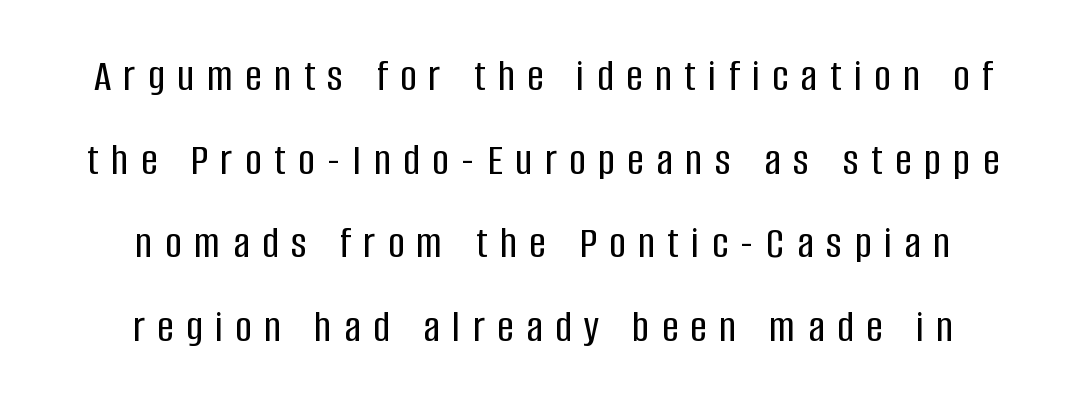
{"serif": "no", "italic": "no", "width": "condensed", "stroke_contrast": "low", "x_height": "large", "monospaced": "no", "underline": "no", "align": "center", "line_spacing_ratio": 1.82, "letter_spacing": "wide", "letter_spacing_em": 0.27, "glyph_px": 46}
